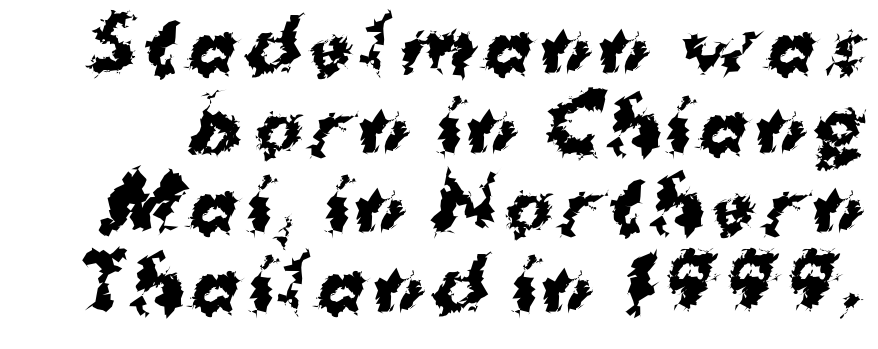
Q: Is the text bold? A: Yes.
Q: Is the typeface a serif or a sans-serif typeface? A: Sans-serif.
Q: Is the text underlined? A: No.
Q: Is the spacing between lines tight, normal or loose? A: Tight.
Q: Width (condensed, normal, or wide)? A: Normal.
Q: Stroke contrast? A: Medium.
Q: x-height? A: Medium.
Q: Monospaced? A: No.
